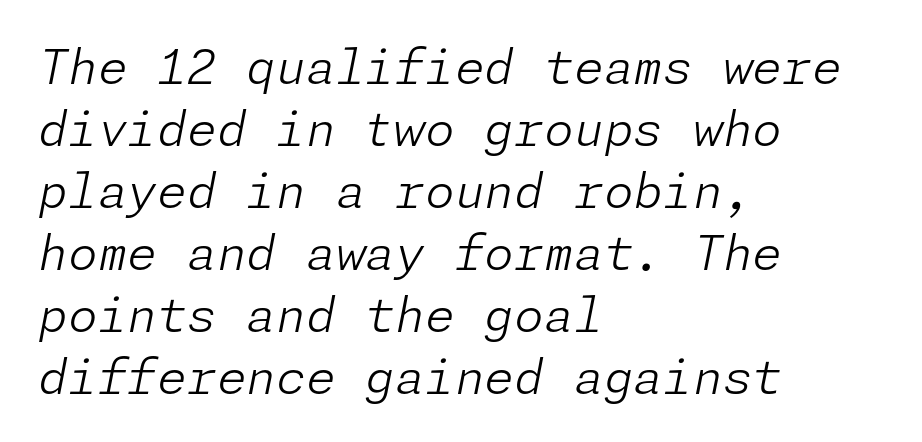
{"italic": "yes", "lean": "right", "slant_degrees": 11, "bold": "no", "weight": "light", "width": "normal", "stroke_contrast": "low", "x_height": "medium", "underline": "no", "align": "left", "line_spacing": "normal", "line_spacing_ratio": 1.29, "letter_spacing": "normal", "letter_spacing_em": 0.0, "glyph_px": 48}
